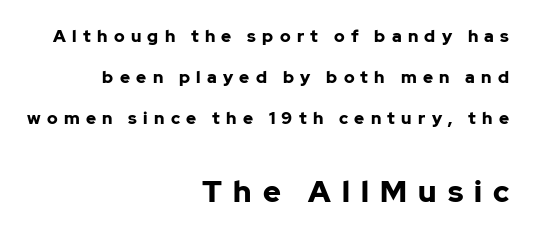
The image shows 30 px bold sans-serif type, upright; set right-aligned, loose line spacing (2.41x), unusually wide letter spacing (+0.37 em), not underlined; the second (bottom) block is 1.76x larger; low stroke contrast and a medium x-height.
